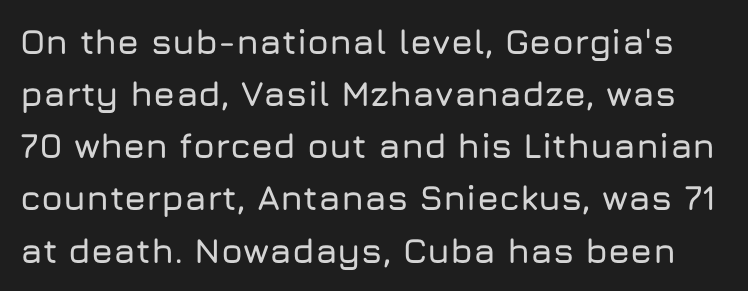
The image shows 35 px sans-serif type, upright; set normal line spacing (1.49x), normal letter spacing, not underlined; low stroke contrast and a medium x-height.
